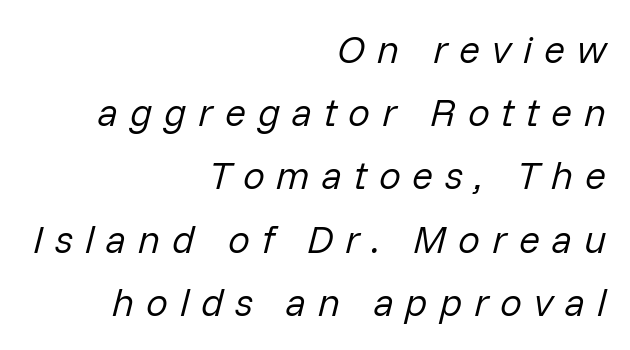
{"italic": "yes", "lean": "right", "slant_degrees": 14, "bold": "no", "weight": "regular", "width": "normal", "stroke_contrast": "low", "x_height": "medium", "monospaced": "no", "underline": "no", "align": "right", "line_spacing": "normal", "line_spacing_ratio": 1.62, "letter_spacing": "wide", "letter_spacing_em": 0.3, "glyph_px": 39}
